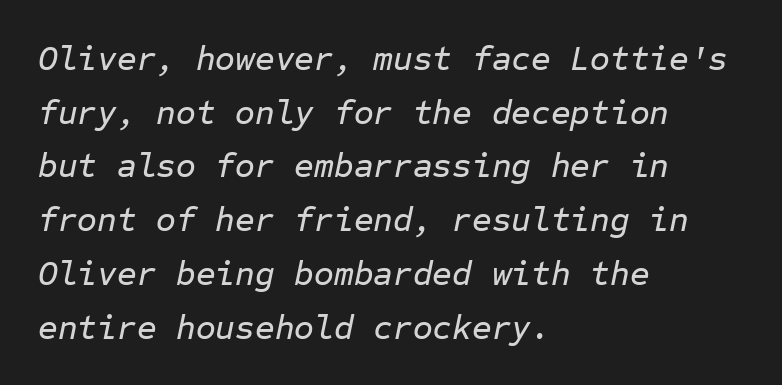
{"italic": "yes", "lean": "right", "slant_degrees": 12, "width": "normal", "stroke_contrast": "low", "x_height": "medium", "monospaced": "yes", "underline": "no", "align": "left", "line_spacing": "normal", "line_spacing_ratio": 1.58, "letter_spacing": "normal", "letter_spacing_em": 0.0, "glyph_px": 34}
